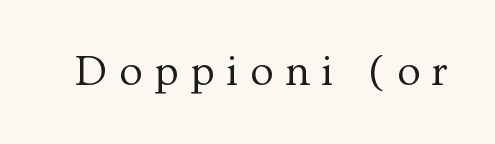
The image shows 43 px regular-weight serif type, upright; set unusually wide letter spacing (+0.27 em), not underlined; medium stroke contrast and a medium x-height.
